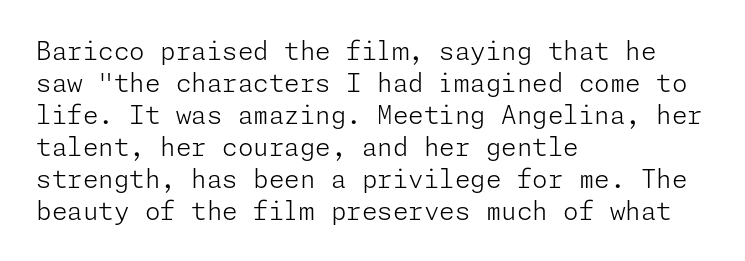
Glance below the letters and you will spot only blank space. The weight tops out at a normal text grade. Teacher's note: observe the even left margin — that is flush-left alignment. Interline gaps are of average width in this sample. In terms of posture, this sample is upright.
